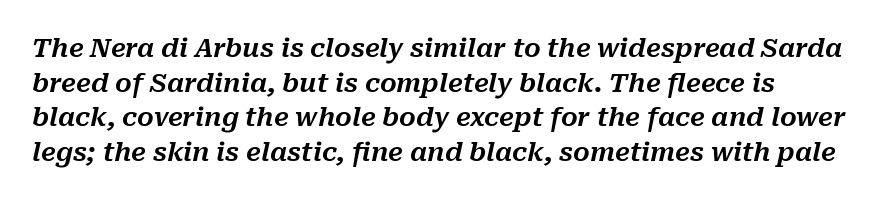
Q: Is the text italic (slanted)? A: Yes, it leans right by about 10 degrees.
Q: Is the text underlined? A: No.
Q: Is the spacing between letters normal or unusually wide? A: Normal.
Q: Is the spacing between lines tight, normal or loose? A: Normal.
